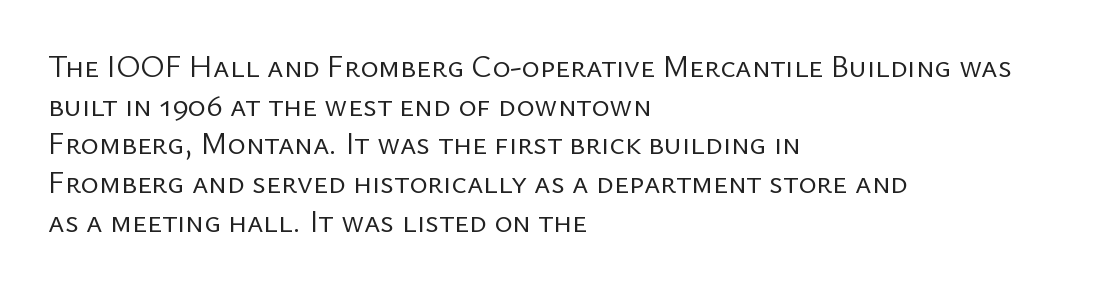
{"serif": "no", "italic": "no", "bold": "no", "weight": "regular", "width": "normal", "stroke_contrast": "low", "x_height": "medium", "monospaced": "no", "underline": "no", "align": "left", "line_spacing": "normal", "line_spacing_ratio": 1.25, "letter_spacing": "normal", "letter_spacing_em": 0.0, "glyph_px": 31}
